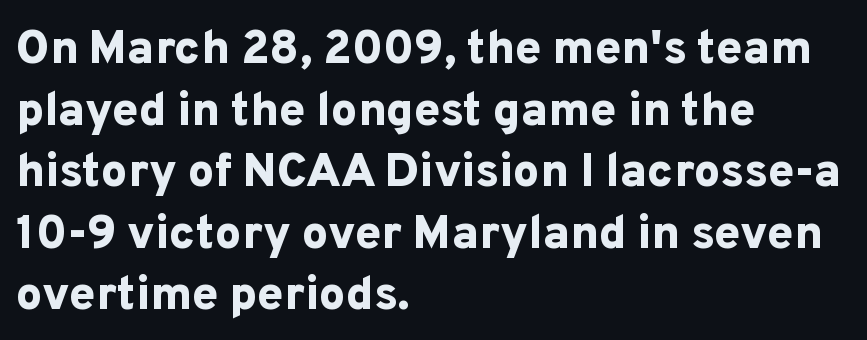
{"serif": "no", "italic": "no", "bold": "yes", "weight": "bold", "width": "normal", "stroke_contrast": "low", "x_height": "medium", "monospaced": "no", "underline": "no", "align": "left", "line_spacing": "normal", "line_spacing_ratio": 1.31, "letter_spacing": "normal", "letter_spacing_em": 0.0, "glyph_px": 47}
